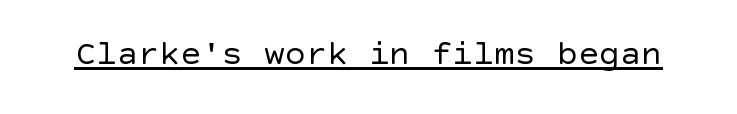
{"serif": "no", "italic": "no", "bold": "no", "weight": "regular", "width": "normal", "x_height": "large", "underline": "yes", "letter_spacing": "normal", "letter_spacing_em": 0.0, "glyph_px": 35}
